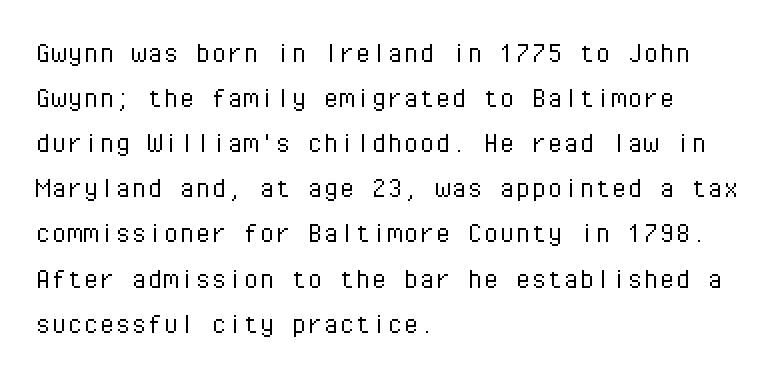
The image shows 32 px light sans-serif type, upright, monospaced; set left-aligned, normal line spacing (1.41x), normal letter spacing, not underlined; low stroke contrast and a medium x-height.
